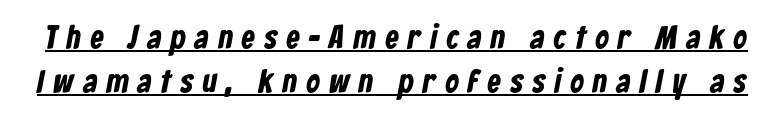
The image shows 33 px bold, condensed sans-serif type; set normal line spacing (1.32x), unusually wide letter spacing (+0.29 em), underlined; low stroke contrast and a medium x-height.
